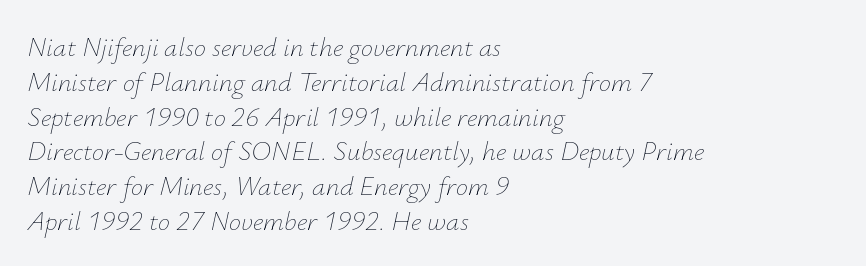
Characters are canted at an angle relative to the baseline's perpendicular. The lines in this sample share a left origin and differ only in where they stop. The letterforms sit shoulder to shoulder at normal distance. The weight would be labelled regular, book, light, or lighter still.
